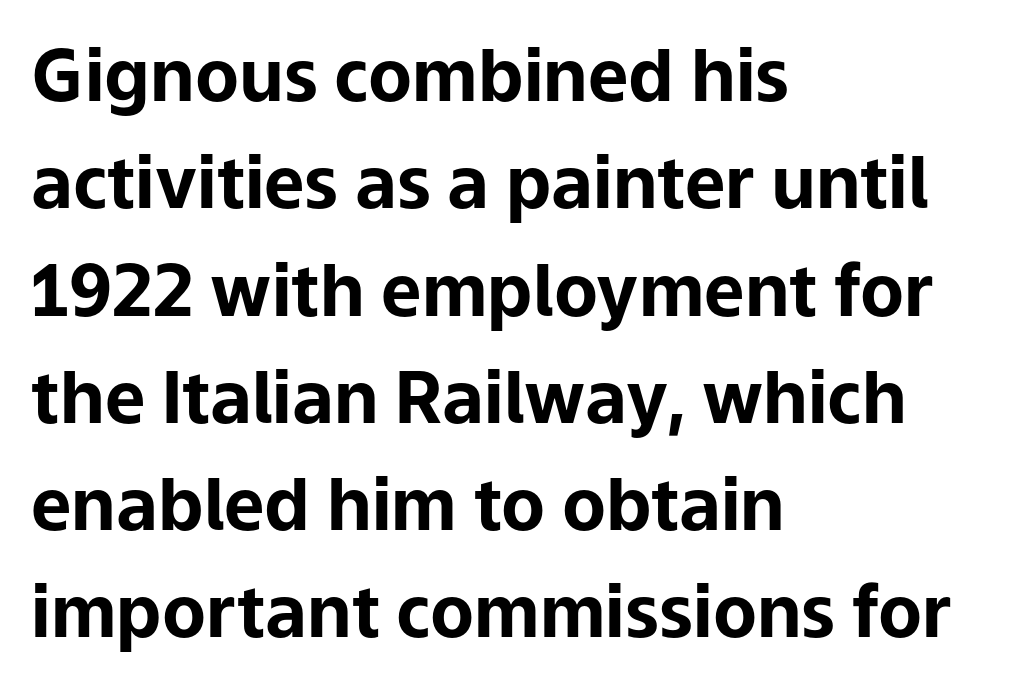
Q: Is the text bold? A: Yes.
Q: Is the text italic (slanted)? A: No, it is upright.
Q: Is the typeface a serif or a sans-serif typeface? A: Sans-serif.
Q: Is the text underlined? A: No.
Q: How is the paragraph aligned? A: Left-aligned.
Q: Is the spacing between letters normal or unusually wide? A: Normal.
Q: Is the spacing between lines tight, normal or loose? A: Normal.
Q: Width (condensed, normal, or wide)? A: Normal.
Q: Stroke contrast? A: Low.
Q: x-height? A: Medium.
Q: Monospaced? A: No.
